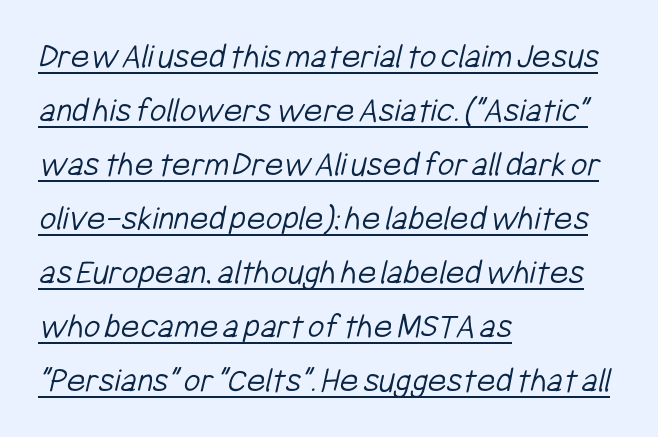
The rendering anchors every line to the left-hand side. The type family on display is of the sans-serif kind. No chunkiness to these letters — they're not bold. You could call the tracking neutral — neither tight nor loose. This sample keeps an unexceptional amount of space between lines. You could not count columns in this text — the font is proportionally spaced.
